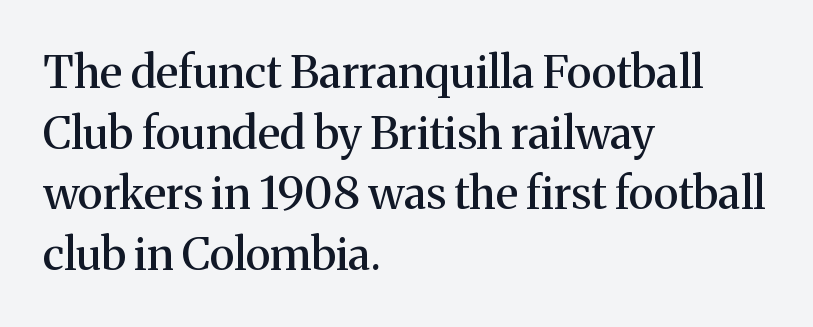
Proportional: the letters do not fall into vertical columns. The specimen omits any rule beneath the text block's lines. Rows of type keep a routine distance in the vertical direction. The horizontal fit of the characters is conventional and even.
